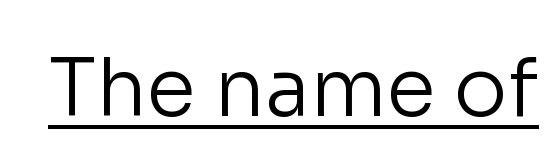
The image shows 80 px regular-weight sans-serif type, upright; set normal letter spacing, underlined; low stroke contrast and a medium x-height.
